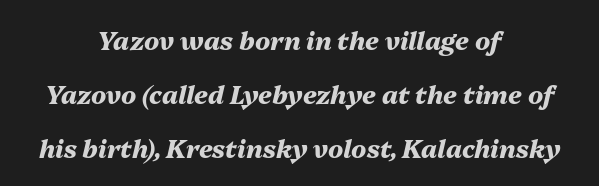
Q: Is the text bold? A: Yes.
Q: Is the text italic (slanted)? A: Yes, it leans right by about 13 degrees.
Q: Is the text underlined? A: No.
Q: How is the paragraph aligned? A: Centered.
Q: Is the spacing between letters normal or unusually wide? A: Normal.
Q: Is the spacing between lines tight, normal or loose? A: Loose.
